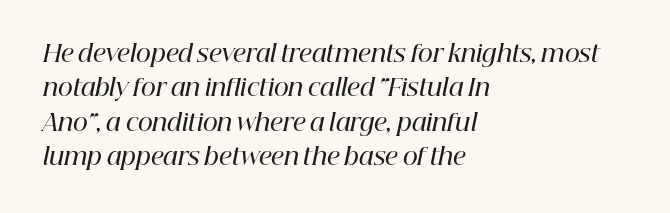
Honestly, the row spacing looks completely unremarkable. Italic? Definitely — the glyphs are oblique. The glyphs are unaccompanied by any horizontal stroke below them. Is the block centered? No — it sits flush against the left margin.
